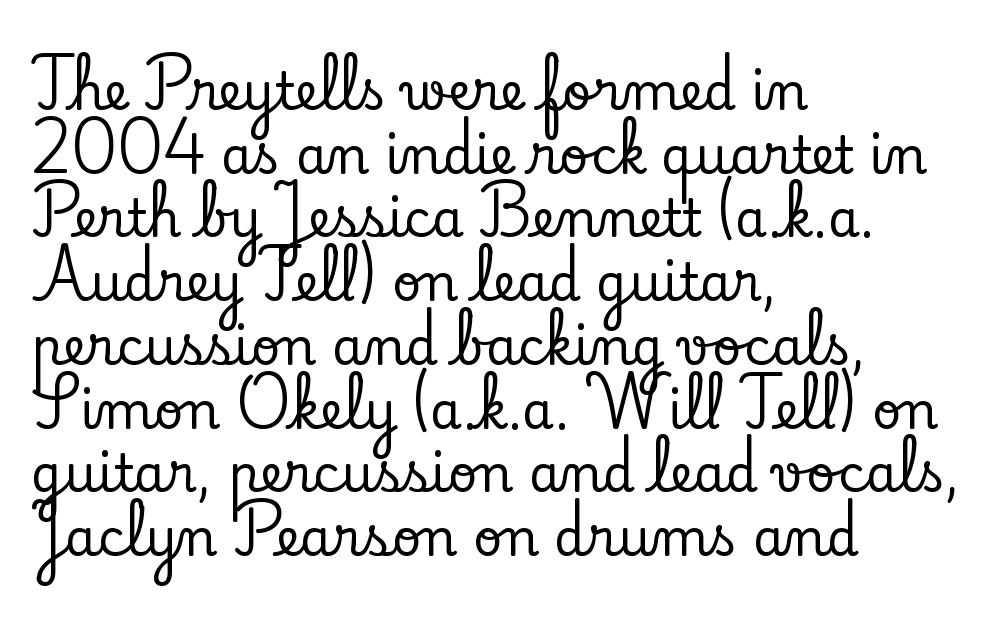
Q: Is the text italic (slanted)? A: No, it is upright.
Q: Is the typeface a serif or a sans-serif typeface? A: Serif.
Q: Is the text underlined? A: No.
Q: How is the paragraph aligned? A: Left-aligned.
Q: Is the spacing between letters normal or unusually wide? A: Normal.
Q: Is the spacing between lines tight, normal or loose? A: Normal.
Q: Width (condensed, normal, or wide)? A: Normal.
Q: Stroke contrast? A: Low.
Q: x-height? A: Small.
Q: Monospaced? A: No.
